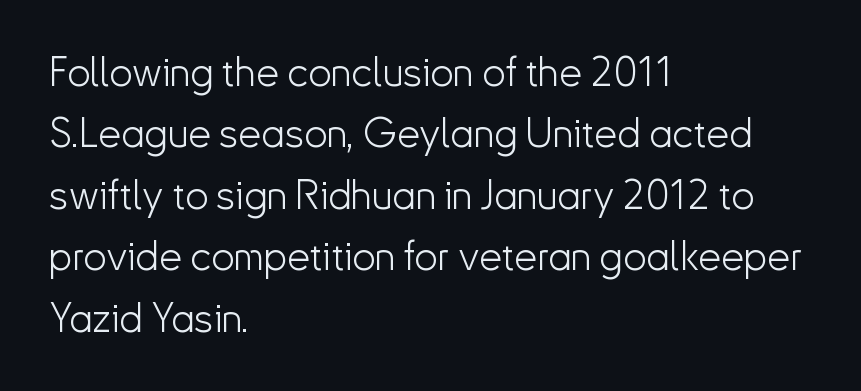
Q: Is the text bold? A: No.
Q: Is the text italic (slanted)? A: No, it is upright.
Q: Is the typeface a serif or a sans-serif typeface? A: Sans-serif.
Q: Is the text underlined? A: No.
Q: How is the paragraph aligned? A: Left-aligned.
Q: Is the spacing between letters normal or unusually wide? A: Normal.
Q: Is the spacing between lines tight, normal or loose? A: Normal.
Q: Width (condensed, normal, or wide)? A: Normal.
Q: Stroke contrast? A: Low.
Q: x-height? A: Small.
Q: Monospaced? A: No.
